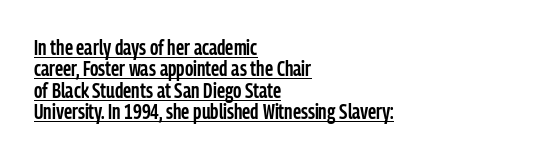
The image shows 21 px text type, upright; set left-aligned, tight line spacing (1.02x), normal letter spacing, underlined.
